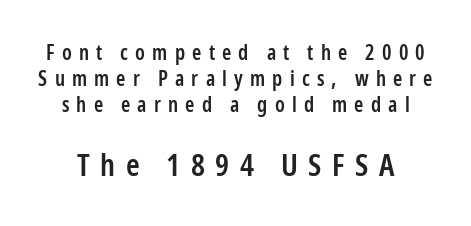
Q: Is the text bold? A: Semi-bold.
Q: Is the text italic (slanted)? A: No, it is upright.
Q: Is the typeface a serif or a sans-serif typeface? A: Sans-serif.
Q: Is the text underlined? A: No.
Q: Is the spacing between letters normal or unusually wide? A: Unusually wide.
Q: Is the spacing between lines tight, normal or loose? A: Normal.
Q: Which block of text is set in a larger size, the first (top) or the second (bottom)? A: The second (bottom) one.
Q: Width (condensed, normal, or wide)? A: Condensed.
Q: Stroke contrast? A: Low.
Q: x-height? A: Medium.
Q: Monospaced? A: No.
